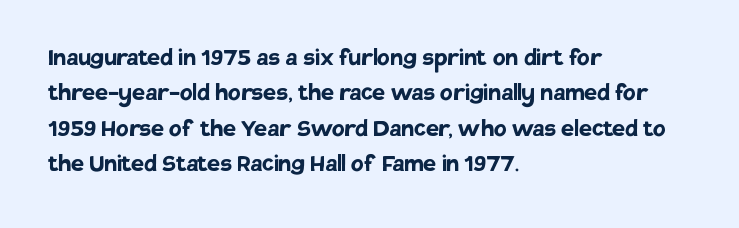
The image shows 29 px semibold sans-serif type, upright; set left-aligned, line spacing 1.22x, normal letter spacing, not underlined; low stroke contrast and a large x-height.
